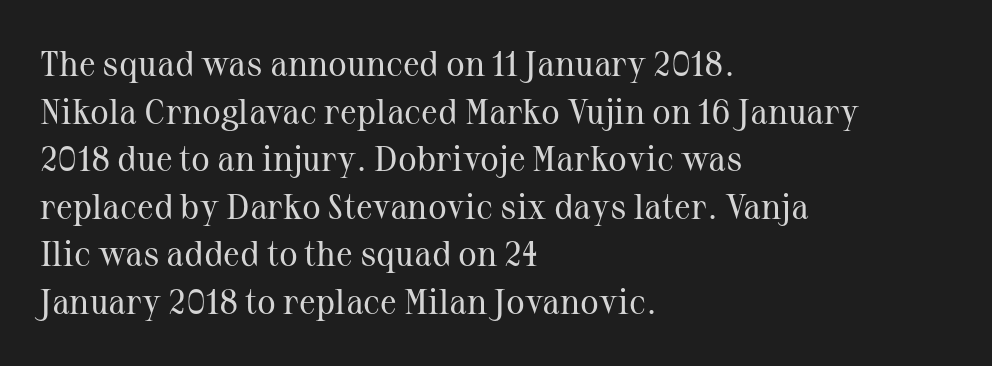
The font is comparable to plain body text, perhaps lighter. Classification — serif. Upright lettering throughout. Proportional: the letters do not fall into vertical columns. A typesetter would call this zero additional tracking. The vertical gap from one line to the next is medium.
